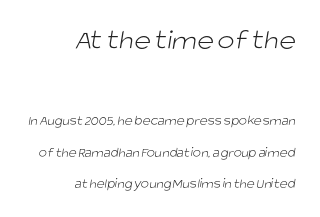
Visually the block forms a straight wall on the right and a jagged coastline on the left. Does the leading feel generous? Absolutely, it's lavish. A clean baseline with only descenders dipping below it. Counters stay open thanks to moderate or lighter strokes.
